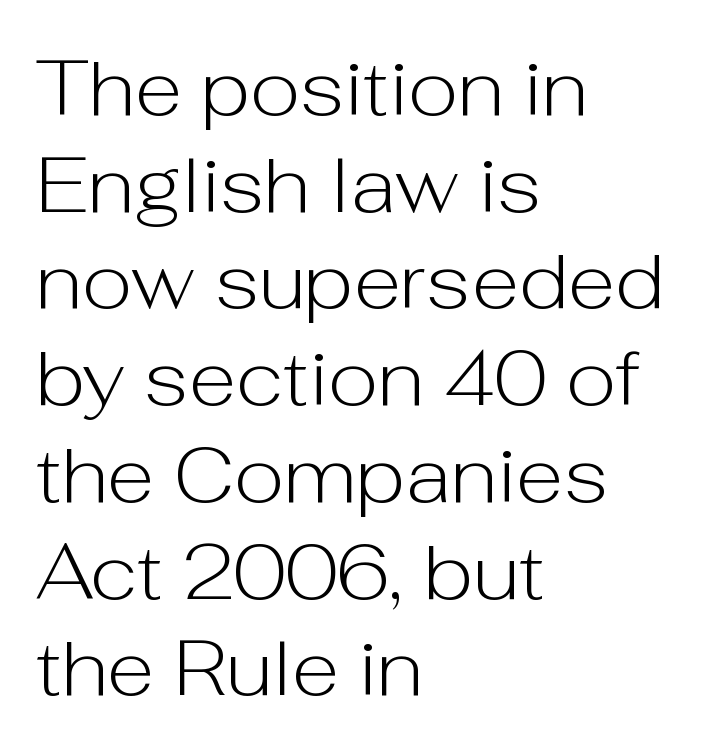
Q: Is the text bold? A: No.
Q: Is the text italic (slanted)? A: No, it is upright.
Q: Is the typeface a serif or a sans-serif typeface? A: Sans-serif.
Q: Is the text underlined? A: No.
Q: How is the paragraph aligned? A: Left-aligned.
Q: Is the spacing between letters normal or unusually wide? A: Normal.
Q: Width (condensed, normal, or wide)? A: Normal.
Q: Stroke contrast? A: Low.
Q: x-height? A: Medium.
Q: Monospaced? A: No.
